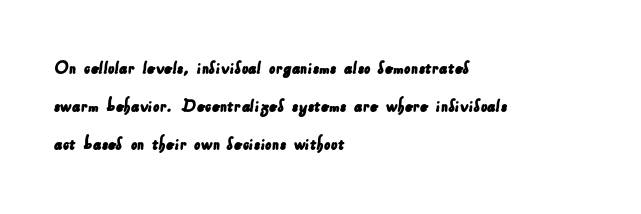
The image shows 20 px text type; set left-aligned, line spacing 1.89x, normal letter spacing, not underlined.
